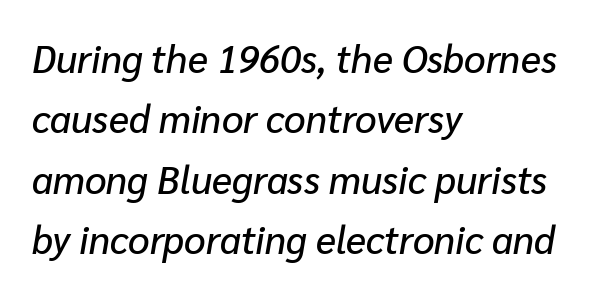
Q: Is the text italic (slanted)? A: Yes, it leans right by about 10 degrees.
Q: Is the text underlined? A: No.
Q: How is the paragraph aligned? A: Left-aligned.
Q: Is the spacing between letters normal or unusually wide? A: Normal.
Q: Is the spacing between lines tight, normal or loose? A: Normal.
Q: Width (condensed, normal, or wide)? A: Normal.
Q: Stroke contrast? A: Low.
Q: x-height? A: Medium.
Q: Monospaced? A: No.
